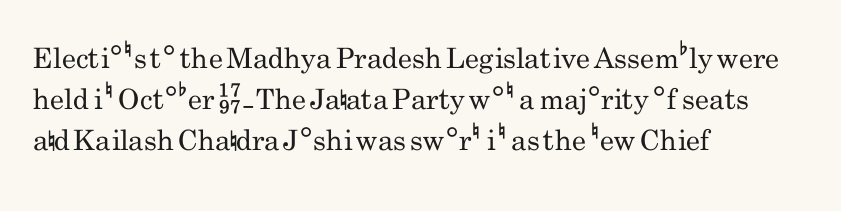
The image shows 28 px regular-weight, condensed sans-serif type, upright; set left-aligned, normal line spacing (1.46x), normal letter spacing, not underlined; low stroke contrast and a small x-height.
